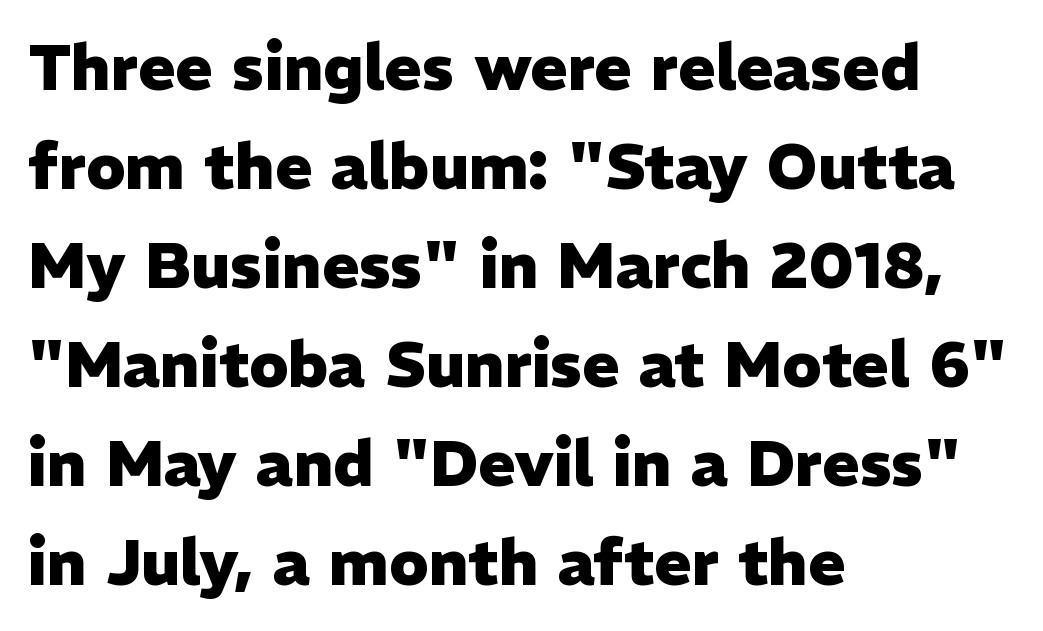
Q: Is the text bold? A: Yes.
Q: Is the text italic (slanted)? A: No, it is upright.
Q: Is the typeface a serif or a sans-serif typeface? A: Sans-serif.
Q: Is the text underlined? A: No.
Q: How is the paragraph aligned? A: Left-aligned.
Q: Is the spacing between letters normal or unusually wide? A: Normal.
Q: Is the spacing between lines tight, normal or loose? A: Normal.
Q: Width (condensed, normal, or wide)? A: Normal.
Q: Stroke contrast? A: Low.
Q: x-height? A: Medium.
Q: Monospaced? A: No.
